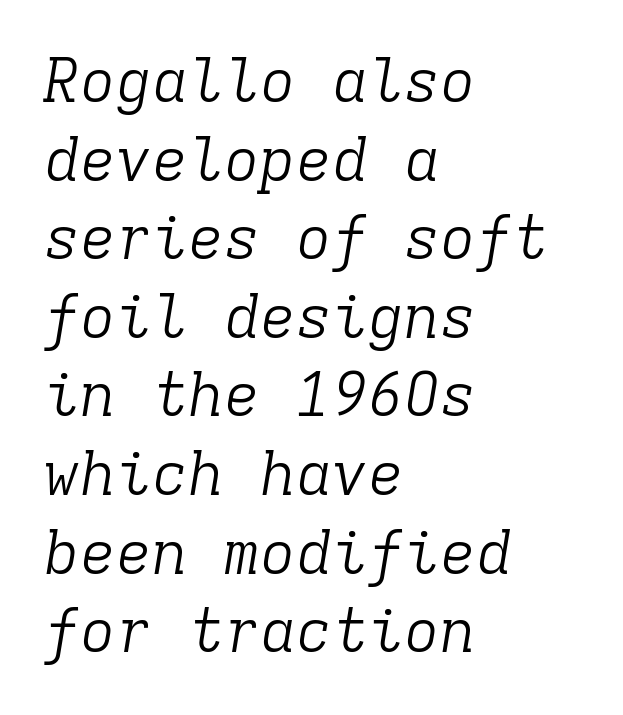
Horizontal alignment here is leftward, the default for most running prose. Line spacing here is normal. The passage shown is typeset with a serif family. The type is set solid horizontally, with unmodified tracking. You can tell it's italic because the verticals aren't actually vertical. Nobody drew a line under any word here.
